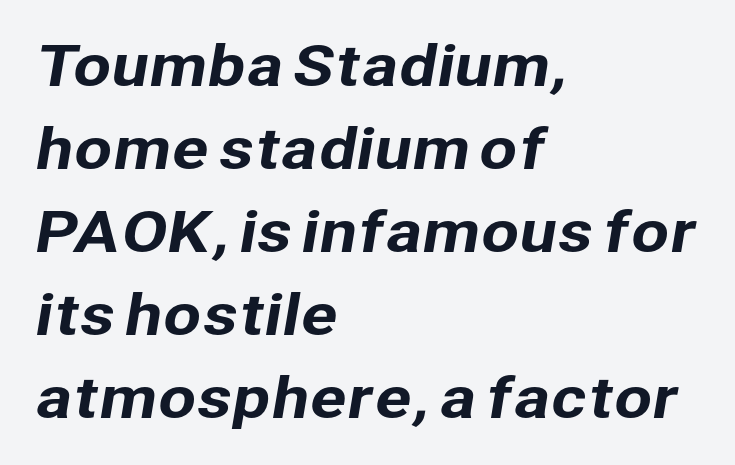
The image shows 55 px sans-serif type; set left-aligned, normal line spacing (1.51x), normal letter spacing, not underlined; low stroke contrast and a medium x-height.
